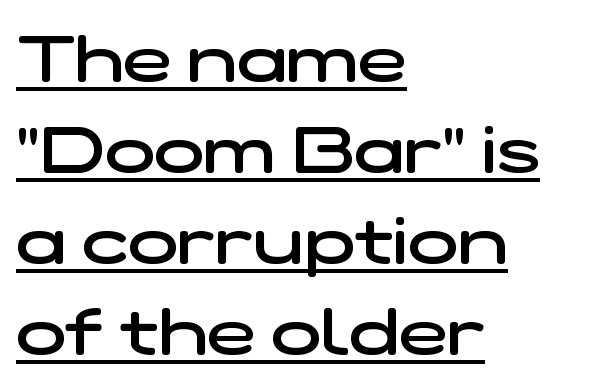
The image shows 66 px semibold, wide sans-serif type; set left-aligned, normal line spacing (1.38x), normal letter spacing, underlined; low stroke contrast and a medium x-height.
